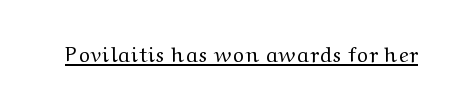
Q: Is the text bold? A: No.
Q: Is the text italic (slanted)? A: No, it is upright.
Q: Is the text underlined? A: Yes.
